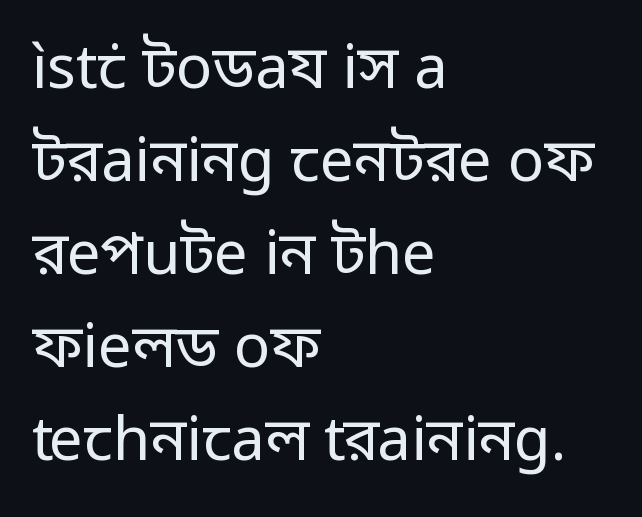
Lines of text with bare space underneath. Compared with typical paragraphs, the rows here are spaced about the same. Here the designer chose a conventional face with non-uniform glyph widths. If you drew a ruler down the left edge, every line would touch it. Vertical stems look standard width or narrower in stroke. The horizontal fit of the characters is conventional and even.
